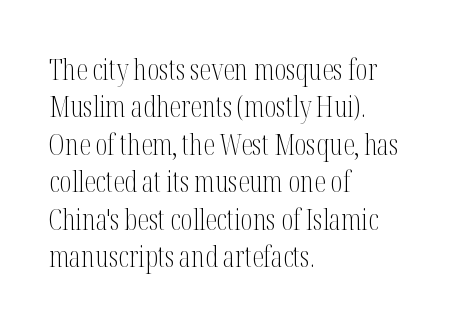
Interline gaps are of average width in this sample. These lines stack with their left ends in a neat column. Underlining? Definitely not there. This is the regular roman posture of the typeface.
